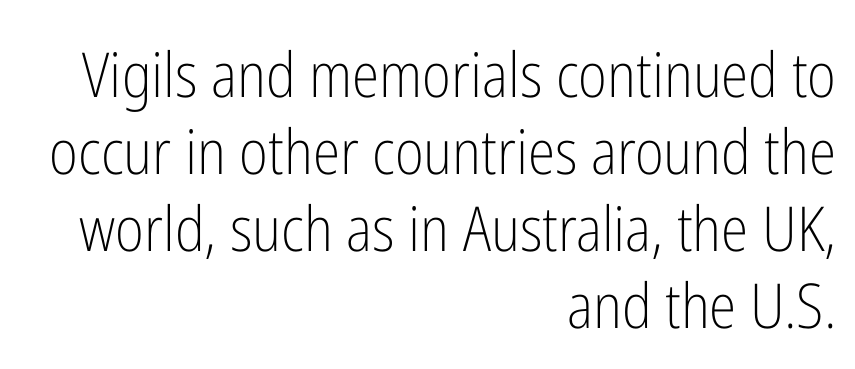
The image shows 62 px light, condensed sans-serif type, upright; set right-aligned, line spacing 1.24x, normal letter spacing, not underlined; low stroke contrast and a medium x-height.
